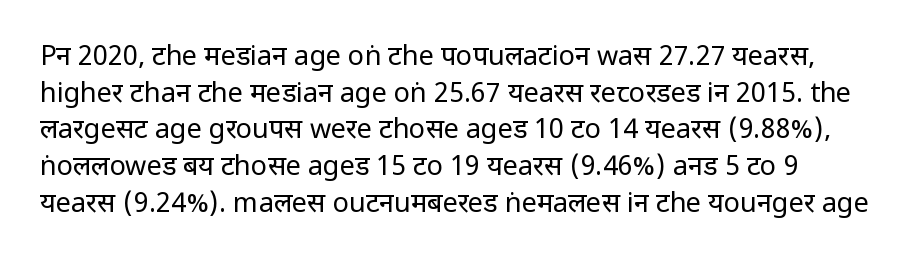
Any mark beneath the type? The region is blank. Each stroke keeps to a modest, everyday thickness or less. Regular leading. The lettering holds an erect, upright posture throughout. This sample uses plain, unmodified letter spacing.
